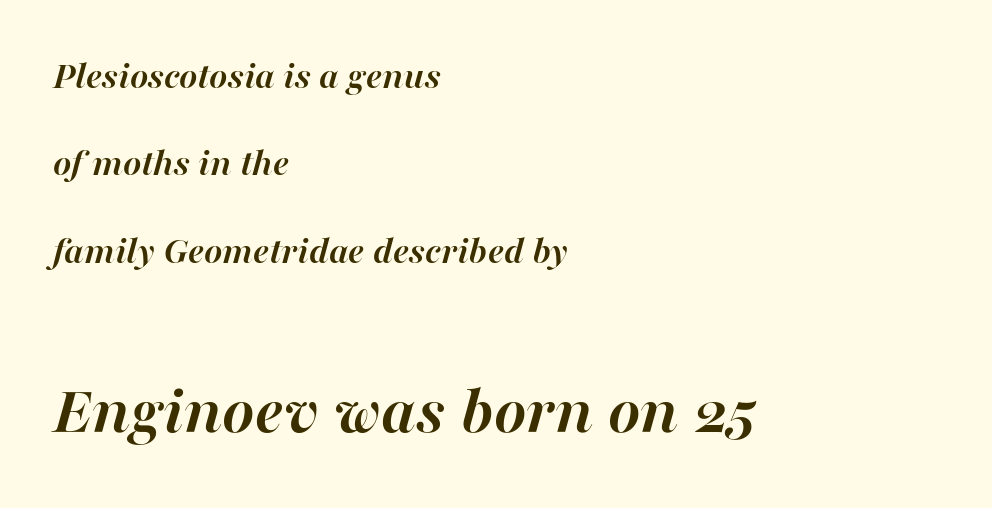
Q: Is the text bold? A: Yes.
Q: Is the text italic (slanted)? A: Yes, it leans right by about 16 degrees.
Q: Is the text underlined? A: No.
Q: How is the paragraph aligned? A: Left-aligned.
Q: Is the spacing between letters normal or unusually wide? A: Normal.
Q: Is the spacing between lines tight, normal or loose? A: Loose.
Q: Which block of text is set in a larger size, the first (top) or the second (bottom)? A: The second (bottom) one.
Q: Width (condensed, normal, or wide)? A: Normal.
Q: Stroke contrast? A: High.
Q: x-height? A: Medium.
Q: Monospaced? A: No.
